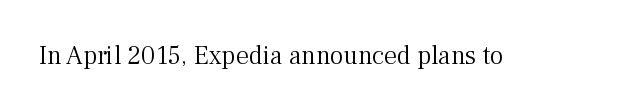
A roman cut, with each character standing at attention. Decoration check: the copy has no underline. The gaps between neighbouring characters are ordinary and unremarkable. Bold? No — there's no thickening of the strokes.
